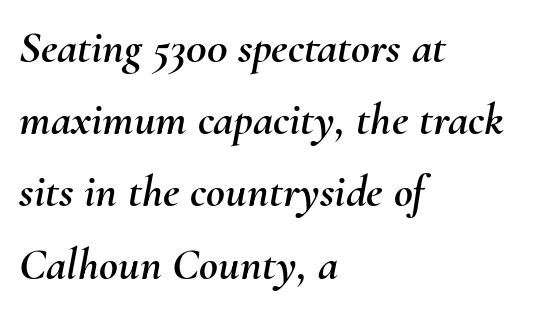
The image shows 46 px text type, italic (leaning right); set left-aligned, normal line spacing (1.57x), normal letter spacing, not underlined; medium stroke contrast and a small x-height.
